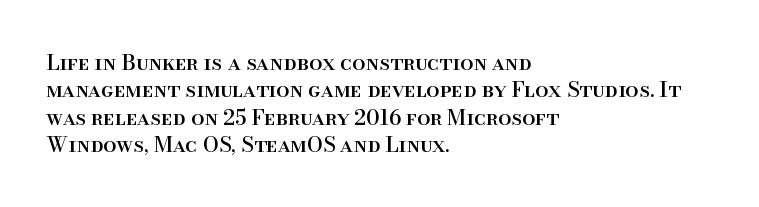
The image shows 21 px text type, upright; set left-aligned, normal line spacing (1.3x), normal letter spacing, not underlined.
